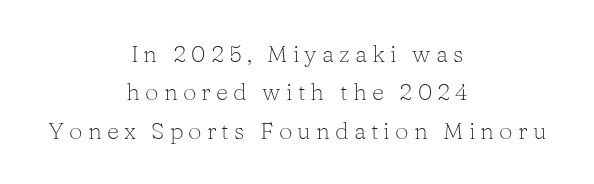
{"italic": "no", "bold": "no", "underline": "no", "align": "center", "line_spacing": "normal", "line_spacing_ratio": 1.6, "letter_spacing": "wide", "letter_spacing_em": 0.21, "glyph_px": 24}
